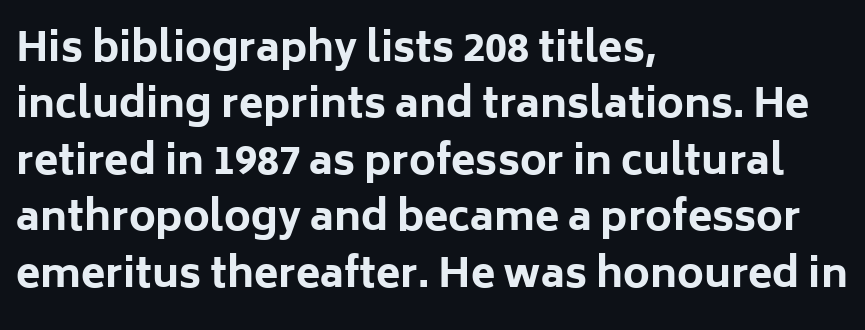
The rendering uses natural spacing where letterforms have individual widths. How heavy is the stroke? Heavy — this is a bold. The baseline area is clear. Normally led — the rows are evenly, conventionally spaced. Observe the ordinary spacing: letters are neighbours, not strangers.
